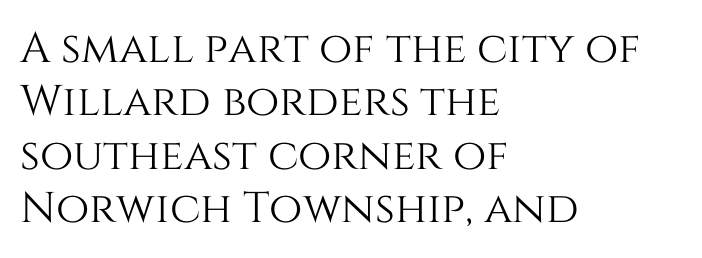
Q: Is the text italic (slanted)? A: No, it is upright.
Q: Is the text underlined? A: No.
Q: How is the paragraph aligned? A: Left-aligned.
Q: Is the spacing between letters normal or unusually wide? A: Normal.
Q: Width (condensed, normal, or wide)? A: Normal.
Q: Stroke contrast? A: Medium.
Q: x-height? A: Large.
Q: Monospaced? A: No.
